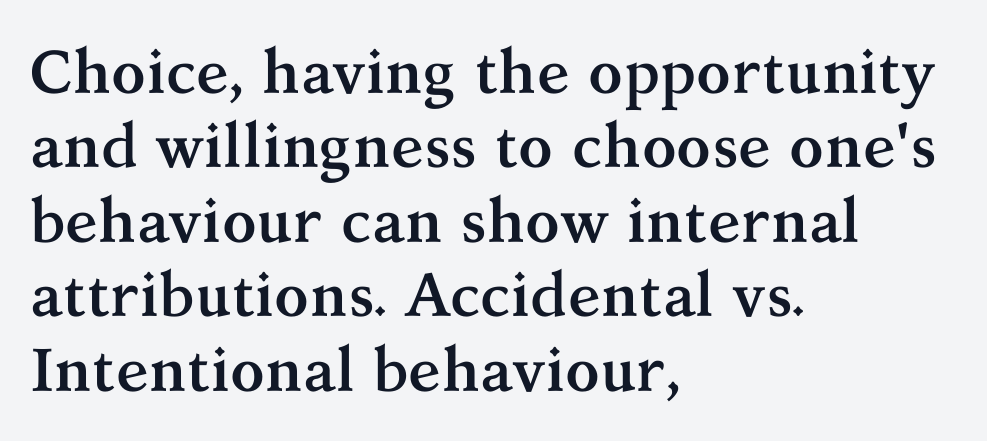
{"serif": "yes", "italic": "no", "bold": "yes", "weight": "semibold", "width": "normal", "stroke_contrast": "medium", "x_height": "medium", "monospaced": "no", "underline": "no", "align": "left", "line_spacing_ratio": 1.22, "letter_spacing": "normal", "letter_spacing_em": 0.0, "glyph_px": 61}
